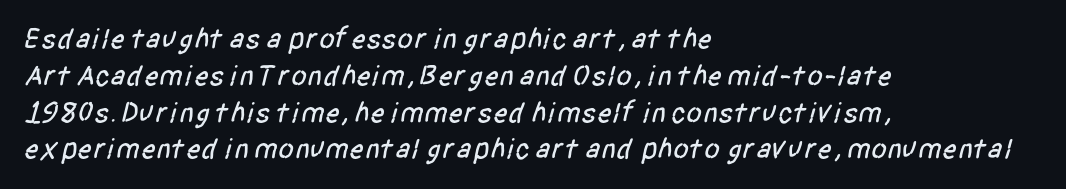
The image shows 29 px condensed sans-serif type; set left-aligned, normal line spacing (1.27x), normal letter spacing, not underlined; low stroke contrast and a large x-height.
